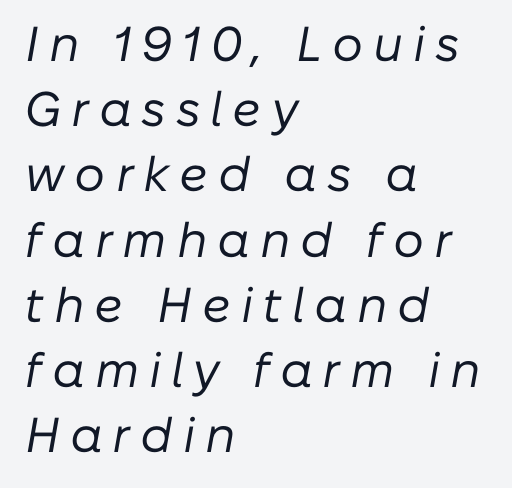
Slant detected: the letters are inclined. Honestly, there is no underline to notice here at all. Stems here are at most as thick as an everyday book face. Where is the straight margin? On the left. Is this a fixed-width face? No — the glyphs have proportional, varying widths.
